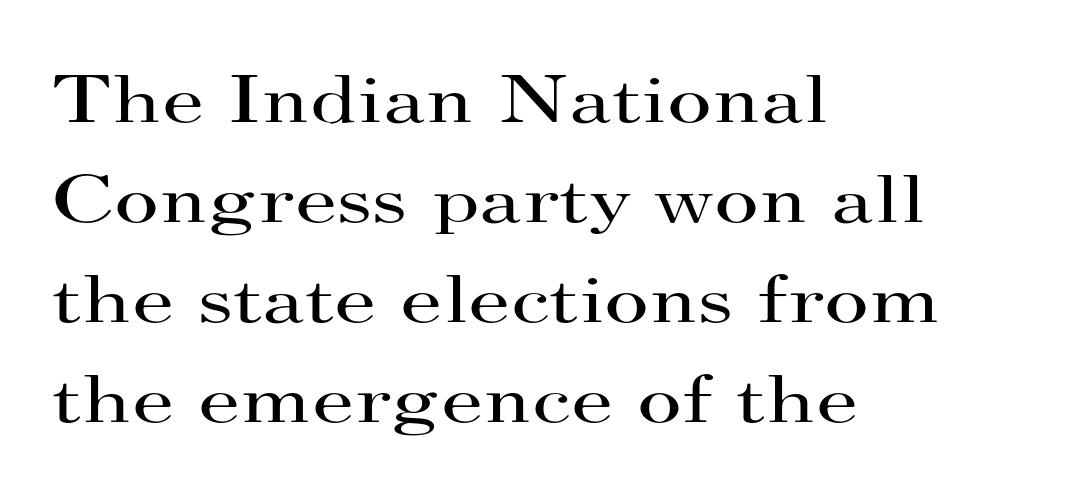
{"serif": "yes", "italic": "no", "bold": "no", "weight": "regular", "width": "wide", "stroke_contrast": "high", "x_height": "small", "monospaced": "no", "underline": "no", "align": "left", "line_spacing": "normal", "line_spacing_ratio": 1.45, "letter_spacing": "normal", "letter_spacing_em": 0.0, "glyph_px": 69}
